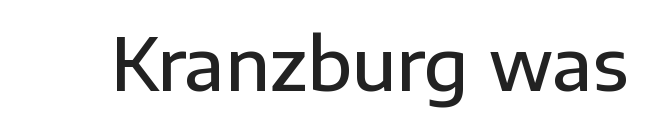
The image shows 72 px semibold sans-serif type, upright; set normal letter spacing, not underlined; low stroke contrast and a medium x-height.
